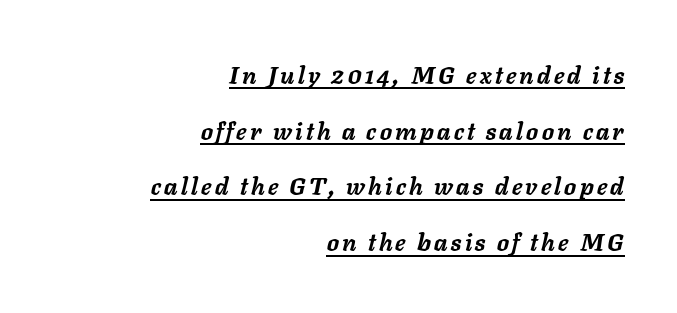
The image shows 24 px bold type, italic (leaning right); set right-aligned, loose line spacing (2.32x), underlined.
